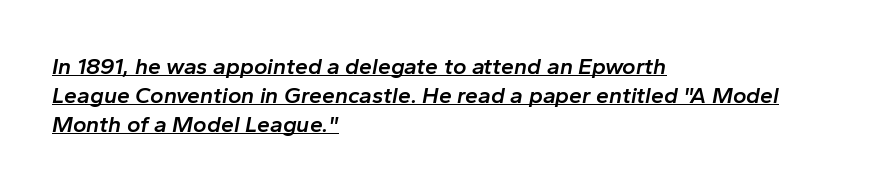
{"italic": "yes", "lean": "right", "slant_degrees": 10, "bold": "semi", "underline": "yes", "align": "left", "line_spacing": "normal", "line_spacing_ratio": 1.26, "letter_spacing": "normal", "letter_spacing_em": 0.0, "glyph_px": 23}
